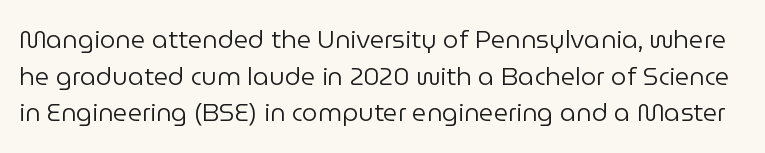
The letters stand straight up with perfectly vertical stems. Type without underlining. A quiet, ordinary-to-light weight characterises the typeface. Vertically, the passage feels balanced, rows spaced as you'd expect. Each word holds together tightly as a unit, with standard inter-letter gaps.
